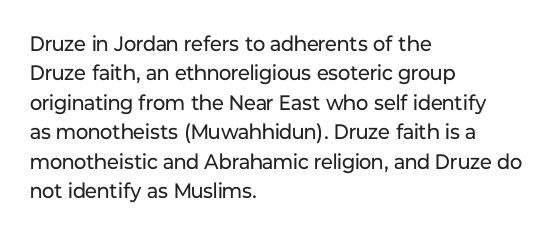
A clean baseline with only descenders dipping below it. If you drew a line through each stem, it would be perfectly vertical. Honestly, the row spacing looks completely unremarkable. Is this a heavy cut? Hardly; it is regular or lighter.
